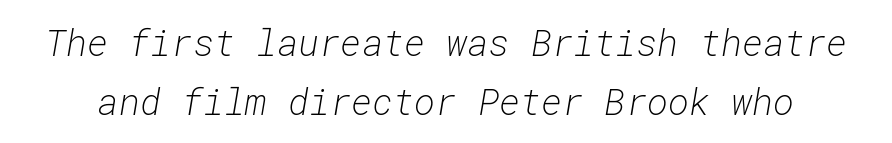
Characters follow at the spacing the type designer built in. Leading: standard. Is the type slanted? Yes — the strokes lean at a clear angle. Bold? No — there's no thickening of the strokes. Each row of text sits above clean, open space.
